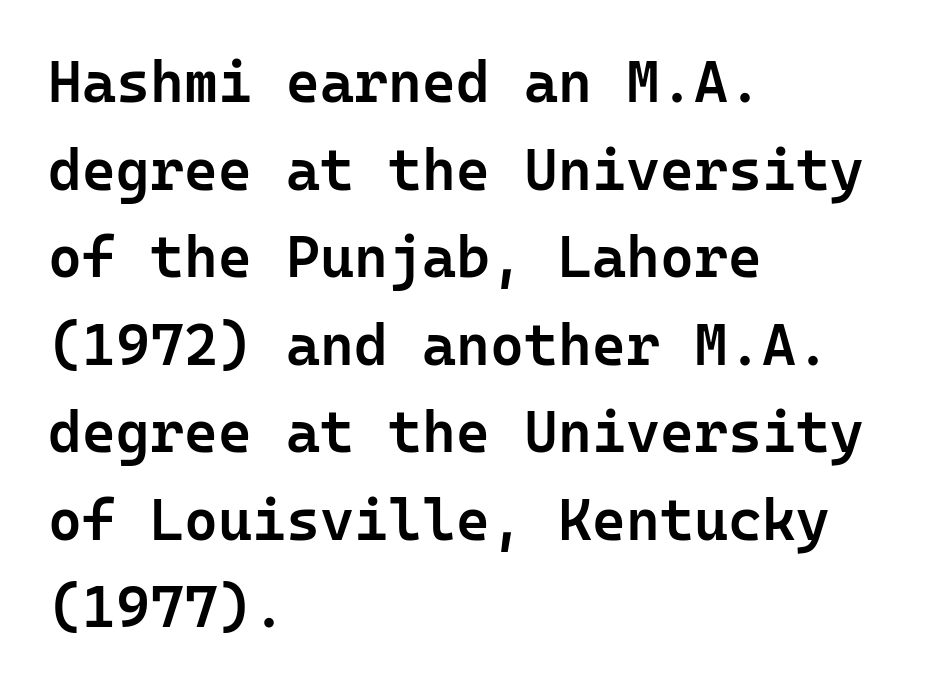
The image shows 58 px semibold sans-serif type, upright, monospaced; set left-aligned, normal line spacing (1.51x), normal letter spacing, not underlined; low stroke contrast and a medium x-height.
